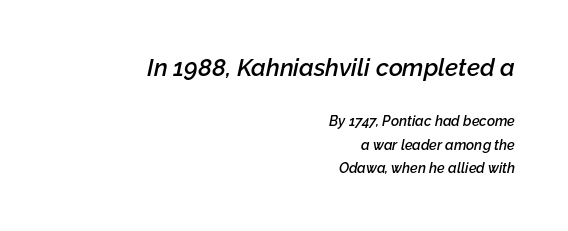
The image shows 24 px text type, italic (leaning right); set right-aligned, normal line spacing (1.67x), normal letter spacing, not underlined; the first (top) block is 1.71x larger.
